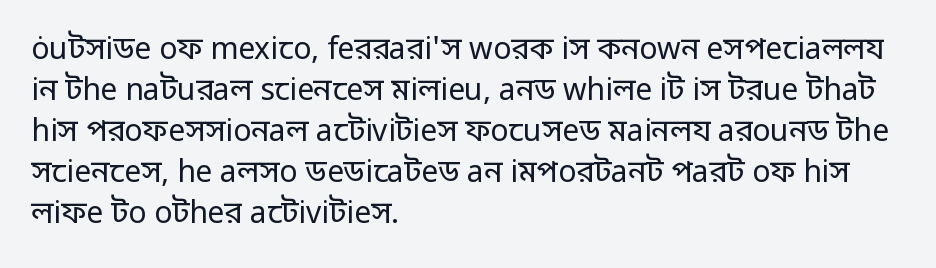
The image shows 30 px regular-weight sans-serif type, upright; set left-aligned, normal line spacing (1.37x), normal letter spacing, not underlined; low stroke contrast and a medium x-height.
